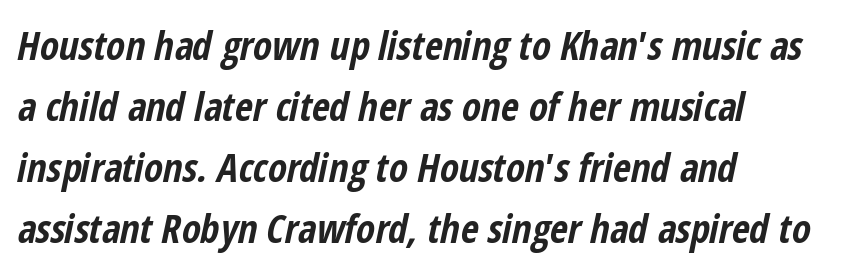
Q: Is the text bold? A: Yes.
Q: Is the text italic (slanted)? A: Yes, it leans right by about 12 degrees.
Q: Is the text underlined? A: No.
Q: How is the paragraph aligned? A: Left-aligned.
Q: Is the spacing between letters normal or unusually wide? A: Normal.
Q: Is the spacing between lines tight, normal or loose? A: Normal.
Q: Width (condensed, normal, or wide)? A: Condensed.
Q: Stroke contrast? A: Low.
Q: x-height? A: Medium.
Q: Monospaced? A: No.
